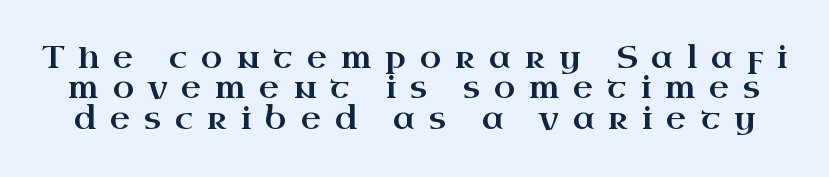
The image shows 31 px wide serif type, upright; set tight line spacing (0.98x), unusually wide letter spacing (+0.45 em), not underlined; high stroke contrast and a small x-height.
